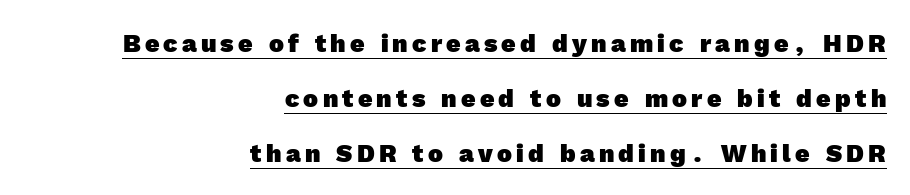
{"bold": "yes", "underline": "yes", "align": "right", "line_spacing": "loose", "line_spacing_ratio": 2.2, "glyph_px": 25}
